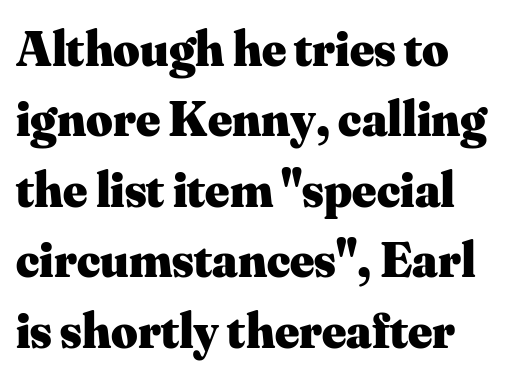
The image shows 51 px heavy serif type, upright; set normal line spacing (1.38x), normal letter spacing, not underlined; medium stroke contrast and a small x-height.
